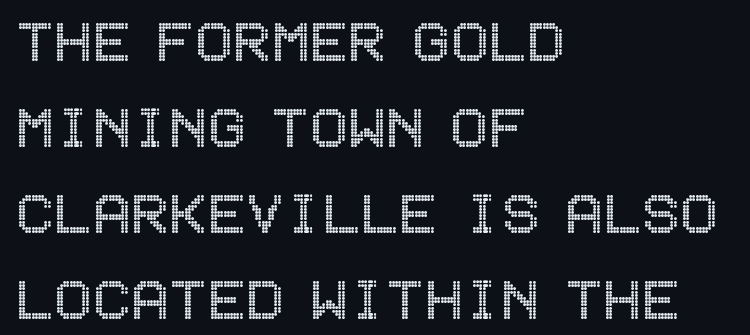
The image shows 71 px condensed type, upright; set left-aligned, line spacing 1.21x, normal letter spacing, not underlined; a large x-height.
